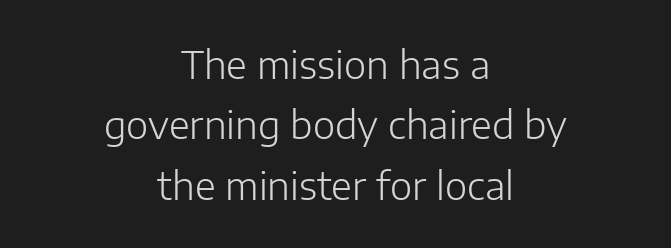
Q: Is the text bold? A: No.
Q: Is the text italic (slanted)? A: No, it is upright.
Q: Is the typeface a serif or a sans-serif typeface? A: Sans-serif.
Q: Is the text underlined? A: No.
Q: How is the paragraph aligned? A: Centered.
Q: Is the spacing between letters normal or unusually wide? A: Normal.
Q: Is the spacing between lines tight, normal or loose? A: Normal.
Q: Width (condensed, normal, or wide)? A: Normal.
Q: Stroke contrast? A: Low.
Q: x-height? A: Medium.
Q: Monospaced? A: No.
